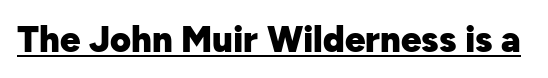
{"serif": "no", "italic": "no", "bold": "yes", "weight": "heavy", "width": "normal", "stroke_contrast": "low", "x_height": "medium", "monospaced": "no", "underline": "yes", "letter_spacing": "normal", "letter_spacing_em": 0.0, "glyph_px": 36}
